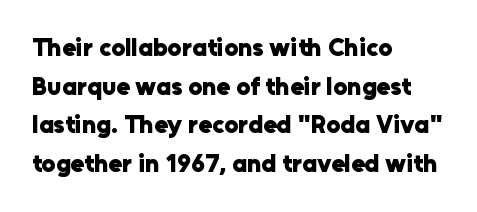
Lines of text with bare space underneath. Default kerning and tracking; the words read as compact shapes. Typeset ragged right — the left edge is the straight one. Regarding leading, the lines here are spaced in the standard way. Every stem runs plumb, perpendicular to the baseline.
